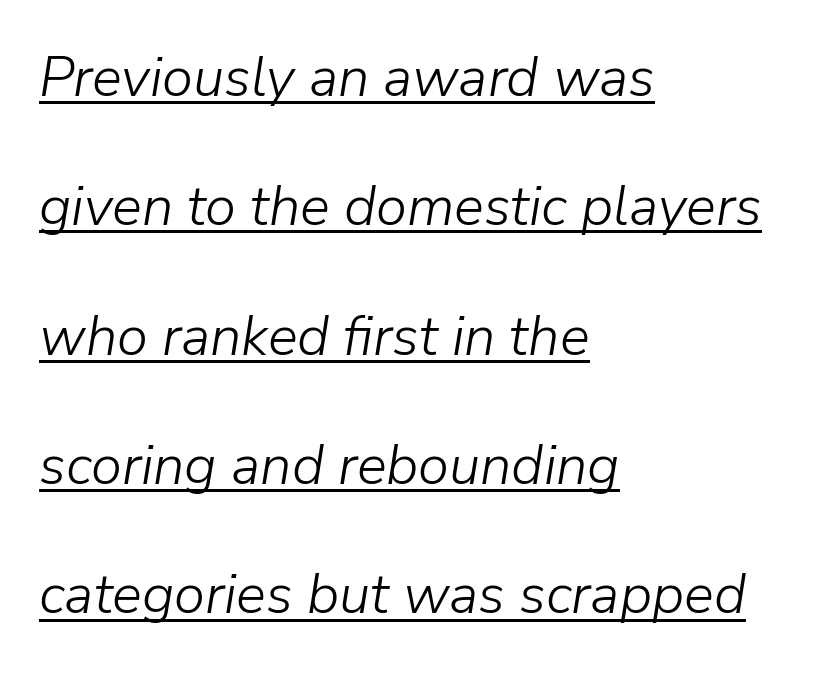
The image shows 56 px light type, italic (leaning right); set left-aligned, loose line spacing (2.31x), normal letter spacing, underlined; low stroke contrast and a medium x-height.
